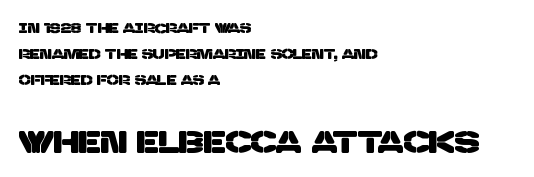
Which margin do the lines hug? The left one — the right edge is uneven. Plain, unruled lines of type. The characters display no serif detailing; their extremities are plain. Which of the two is more prominent by size? The second, at the bottom. Proportional: the letters do not fall into vertical columns.
